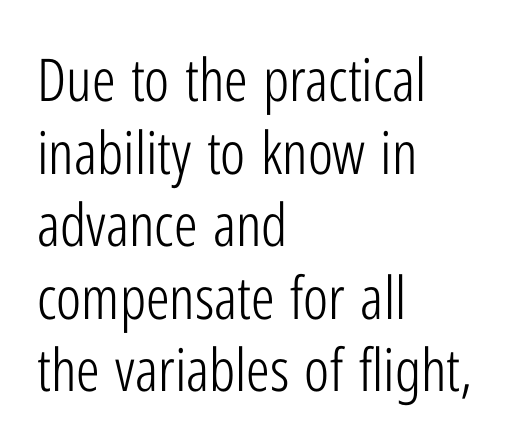
{"serif": "no", "italic": "no", "bold": "no", "weight": "light", "width": "condensed", "stroke_contrast": "low", "x_height": "medium", "monospaced": "no", "underline": "no", "align": "left", "line_spacing_ratio": 1.23, "letter_spacing": "normal", "letter_spacing_em": 0.0, "glyph_px": 59}
